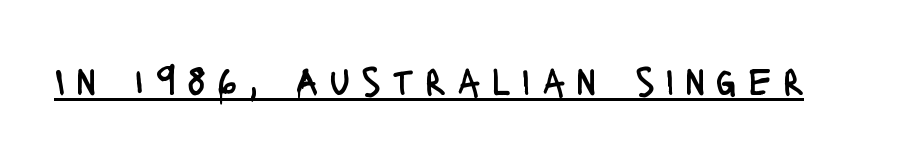
{"serif": "no", "italic": "no", "bold": "no", "weight": "regular", "width": "condensed", "stroke_contrast": "low", "x_height": "large", "monospaced": "no", "underline": "yes", "letter_spacing": "wide", "letter_spacing_em": 0.27, "glyph_px": 41}
